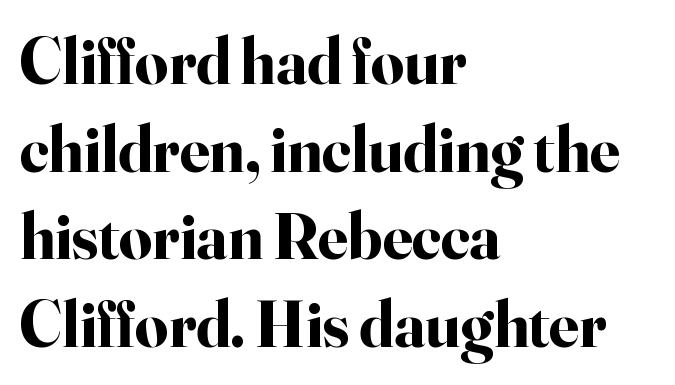
The image shows 65 px bold serif type, upright; set left-aligned, normal line spacing (1.35x), normal letter spacing, not underlined; high stroke contrast and a small x-height.
